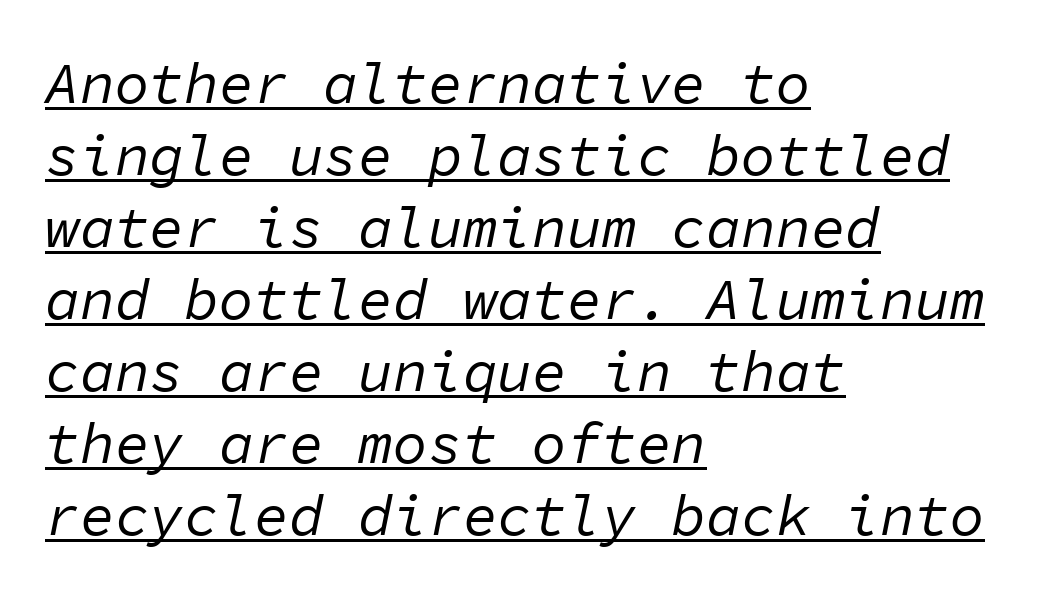
The image shows 58 px regular-weight type, italic (leaning right), monospaced; set left-aligned, line spacing 1.24x, normal letter spacing, underlined; low stroke contrast and a medium x-height.
